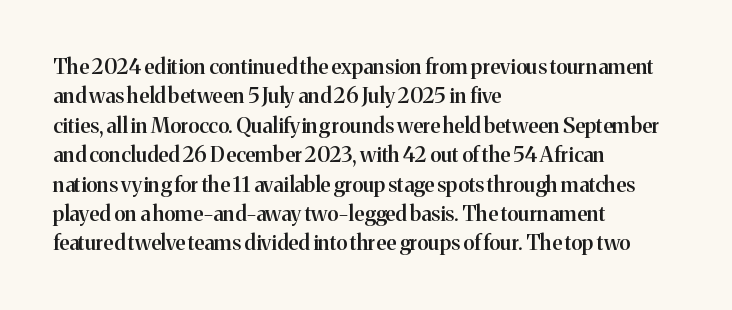
Q: Is the text bold? A: Semi-bold.
Q: Is the text italic (slanted)? A: No, it is upright.
Q: Is the text underlined? A: No.
Q: How is the paragraph aligned? A: Left-aligned.
Q: Is the spacing between letters normal or unusually wide? A: Normal.
Q: Is the spacing between lines tight, normal or loose? A: Normal.
